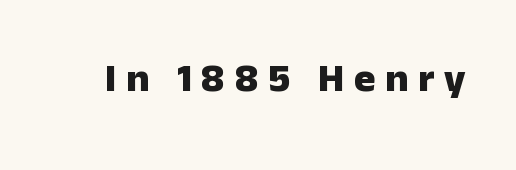
The image shows 40 px heavy sans-serif type, upright; set unusually wide letter spacing (+0.24 em), not underlined; low stroke contrast and a medium x-height.
